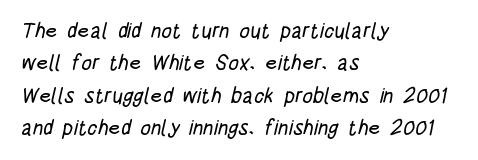
{"underline": "no", "align": "left", "line_spacing": "normal", "line_spacing_ratio": 1.54, "letter_spacing": "normal", "letter_spacing_em": 0.0, "glyph_px": 21}
